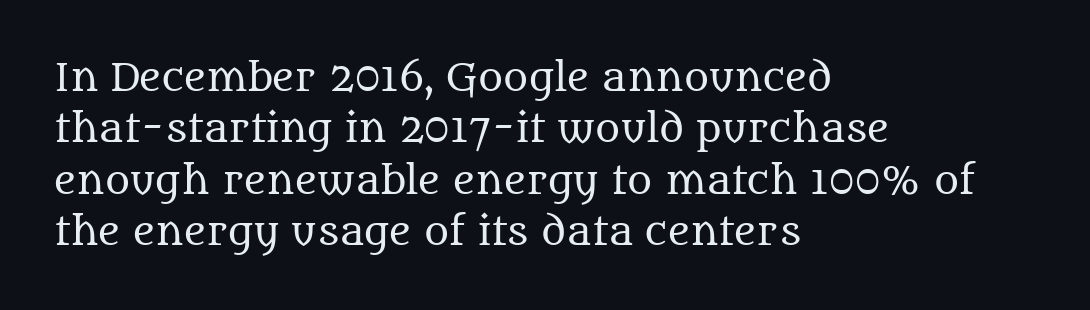
Q: Is the text bold? A: No.
Q: Is the text italic (slanted)? A: No, it is upright.
Q: Is the typeface a serif or a sans-serif typeface? A: Serif.
Q: Is the text underlined? A: No.
Q: How is the paragraph aligned? A: Left-aligned.
Q: Is the spacing between letters normal or unusually wide? A: Normal.
Q: Is the spacing between lines tight, normal or loose? A: Normal.
Q: Width (condensed, normal, or wide)? A: Normal.
Q: Stroke contrast? A: Medium.
Q: x-height? A: Large.
Q: Monospaced? A: No.
